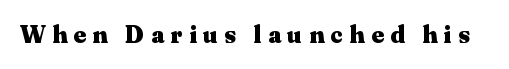
The image shows 24 px bold type, upright; set unusually wide letter spacing (+0.27 em), not underlined.
